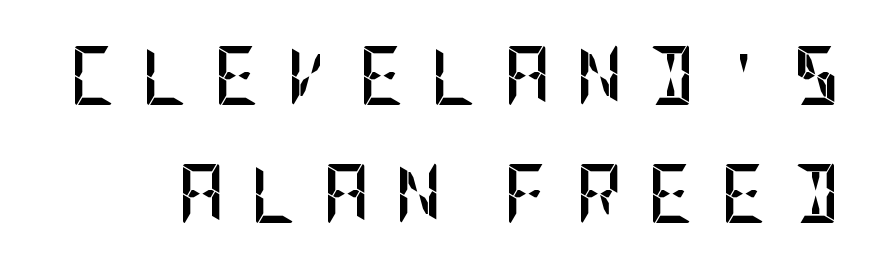
Q: Is the text bold? A: Yes.
Q: Is the text italic (slanted)? A: No, it is upright.
Q: Is the typeface a serif or a sans-serif typeface? A: Sans-serif.
Q: Is the text underlined? A: No.
Q: Is the spacing between letters normal or unusually wide? A: Unusually wide.
Q: Is the spacing between lines tight, normal or loose? A: Loose.
Q: Width (condensed, normal, or wide)? A: Condensed.
Q: Stroke contrast? A: Low.
Q: x-height? A: Large.
